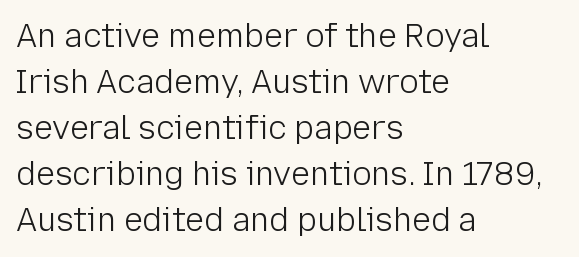
{"serif": "no", "italic": "no", "bold": "no", "weight": "light", "width": "normal", "stroke_contrast": "low", "x_height": "medium", "monospaced": "no", "underline": "no", "align": "left", "line_spacing": "normal", "line_spacing_ratio": 1.44, "letter_spacing": "normal", "letter_spacing_em": 0.0, "glyph_px": 32}
